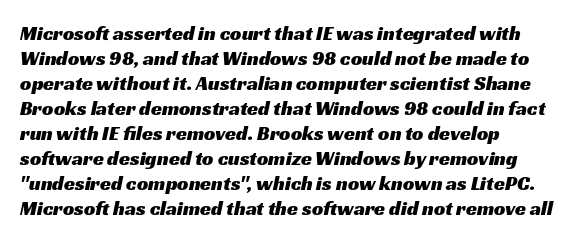
The image shows 20 px text type; set left-aligned, normal line spacing (1.25x), normal letter spacing, not underlined.
